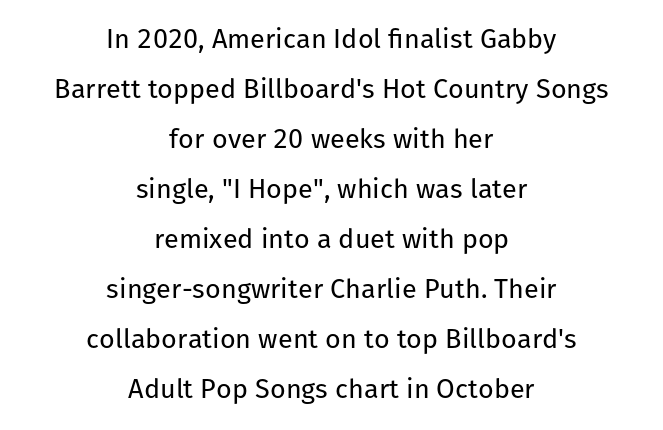
Q: Is the text bold? A: No.
Q: Is the text italic (slanted)? A: No, it is upright.
Q: Is the text underlined? A: No.
Q: How is the paragraph aligned? A: Centered.
Q: Is the spacing between letters normal or unusually wide? A: Normal.
